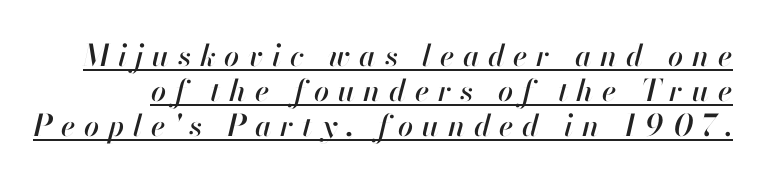
A typesetter would call this heavily tracked-out type. The lettering tilts uniformly, giving the passage an italic look. The specimen includes a rule beneath the text block's lines. Is this a fixed-width face? No — the glyphs have proportional, varying widths.
